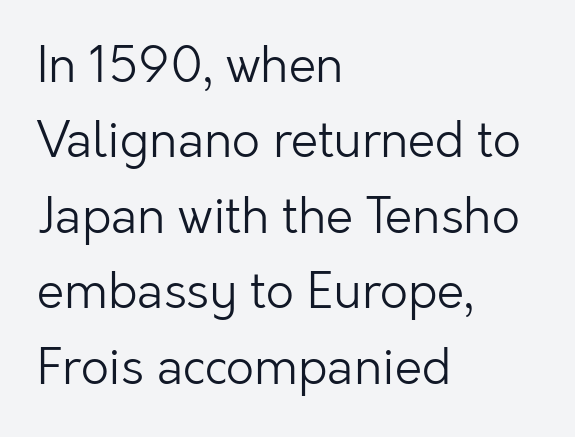
{"serif": "no", "italic": "no", "bold": "no", "weight": "light", "width": "normal", "stroke_contrast": "low", "x_height": "medium", "monospaced": "no", "underline": "no", "align": "left", "line_spacing": "normal", "line_spacing_ratio": 1.54, "letter_spacing": "normal", "letter_spacing_em": 0.0, "glyph_px": 49}
